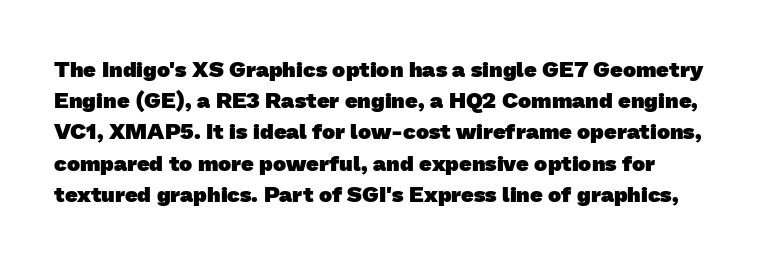
The image shows 22 px bold type; set normal line spacing (1.42x), normal letter spacing, not underlined.
